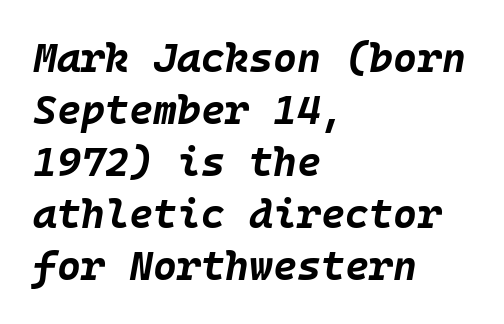
Bare-footed words on every line. Notice how thick the strokes are: this is what a full bold looks like. Vertical spacing — default. There's an unmistakable incline to the writing here. Which margin do the lines hug? The left one — the right edge is uneven.
